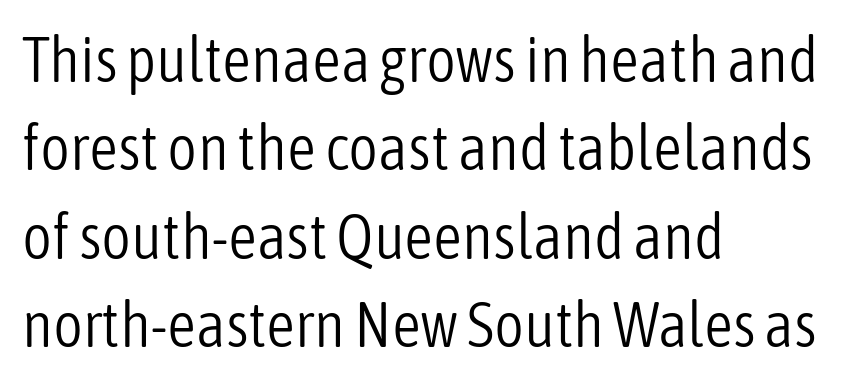
{"serif": "no", "italic": "no", "bold": "no", "weight": "light", "width": "condensed", "stroke_contrast": "low", "x_height": "medium", "monospaced": "no", "underline": "no", "align": "left", "line_spacing": "normal", "line_spacing_ratio": 1.38, "letter_spacing": "normal", "letter_spacing_em": 0.0, "glyph_px": 64}
